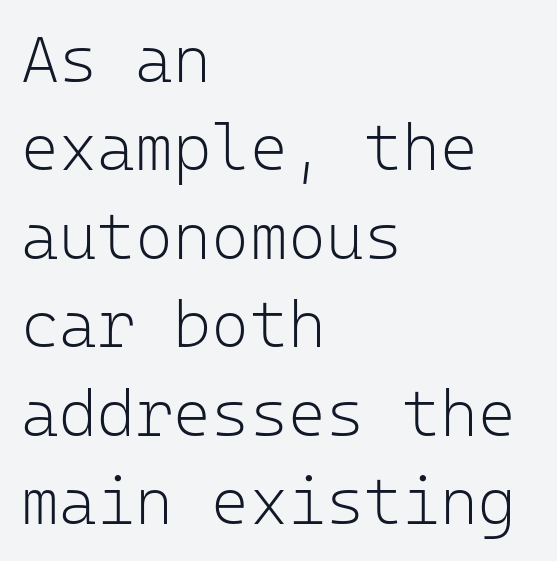
Q: Is the text bold? A: No.
Q: Is the text italic (slanted)? A: No, it is upright.
Q: Is the typeface a serif or a sans-serif typeface? A: Sans-serif.
Q: Is the text underlined? A: No.
Q: How is the paragraph aligned? A: Left-aligned.
Q: Is the spacing between letters normal or unusually wide? A: Normal.
Q: Is the spacing between lines tight, normal or loose? A: Normal.
Q: Width (condensed, normal, or wide)? A: Normal.
Q: Stroke contrast? A: Low.
Q: x-height? A: Medium.
Q: Monospaced? A: Yes.
